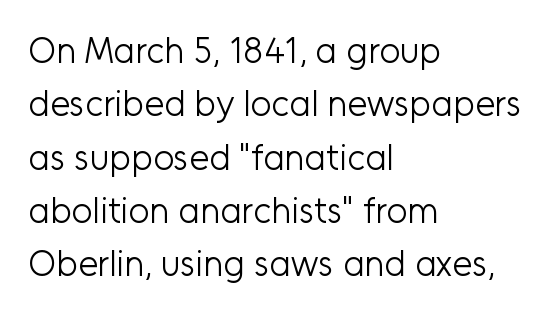
{"serif": "no", "italic": "no", "bold": "no", "weight": "light", "width": "normal", "stroke_contrast": "low", "x_height": "medium", "monospaced": "no", "underline": "no", "align": "left", "line_spacing": "normal", "line_spacing_ratio": 1.48, "letter_spacing": "normal", "letter_spacing_em": 0.0, "glyph_px": 36}
